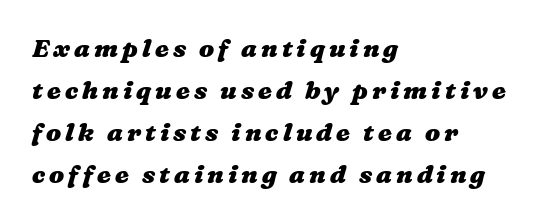
Q: Is the text bold? A: Yes.
Q: Is the text underlined? A: No.
Q: How is the paragraph aligned? A: Left-aligned.
Q: Is the spacing between lines tight, normal or loose? A: Normal.
